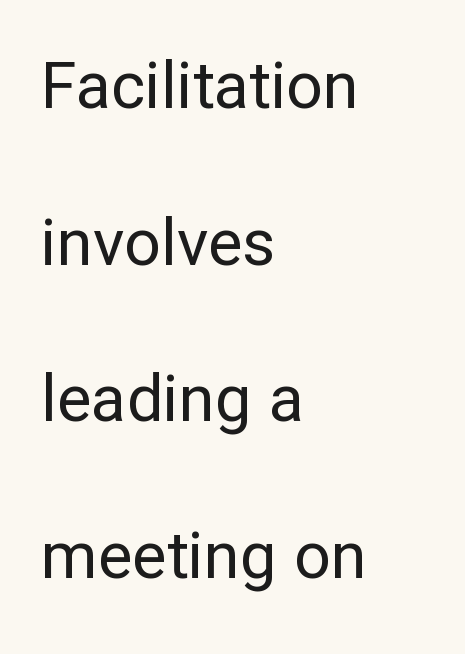
Q: Is the text bold? A: No.
Q: Is the text italic (slanted)? A: No, it is upright.
Q: Is the typeface a serif or a sans-serif typeface? A: Sans-serif.
Q: Is the text underlined? A: No.
Q: How is the paragraph aligned? A: Left-aligned.
Q: Is the spacing between letters normal or unusually wide? A: Normal.
Q: Is the spacing between lines tight, normal or loose? A: Loose.
Q: Width (condensed, normal, or wide)? A: Normal.
Q: Stroke contrast? A: Low.
Q: x-height? A: Medium.
Q: Monospaced? A: No.
